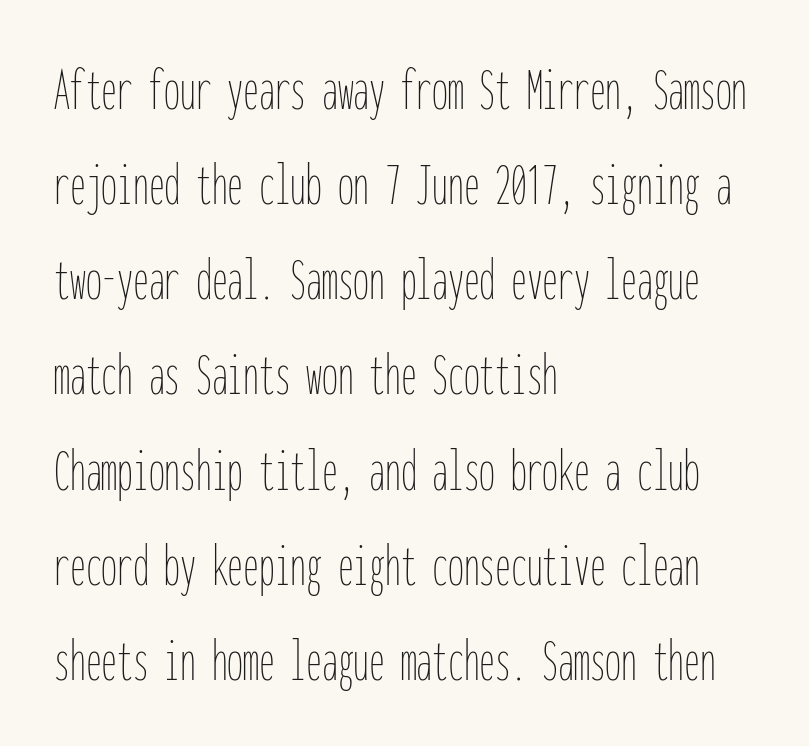
The image shows 63 px thin, condensed type, upright, monospaced; set left-aligned, normal line spacing (1.51x), normal letter spacing, not underlined; low stroke contrast and a medium x-height.
